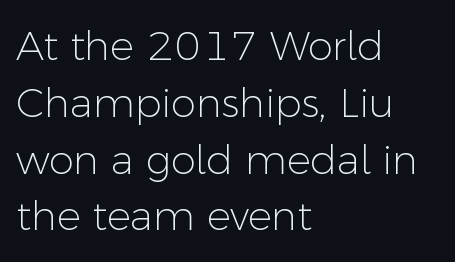
{"serif": "no", "italic": "no", "bold": "no", "weight": "light", "width": "normal", "stroke_contrast": "low", "x_height": "medium", "monospaced": "no", "underline": "no", "align": "left", "line_spacing": "normal", "line_spacing_ratio": 1.42, "letter_spacing": "normal", "letter_spacing_em": 0.0, "glyph_px": 40}
